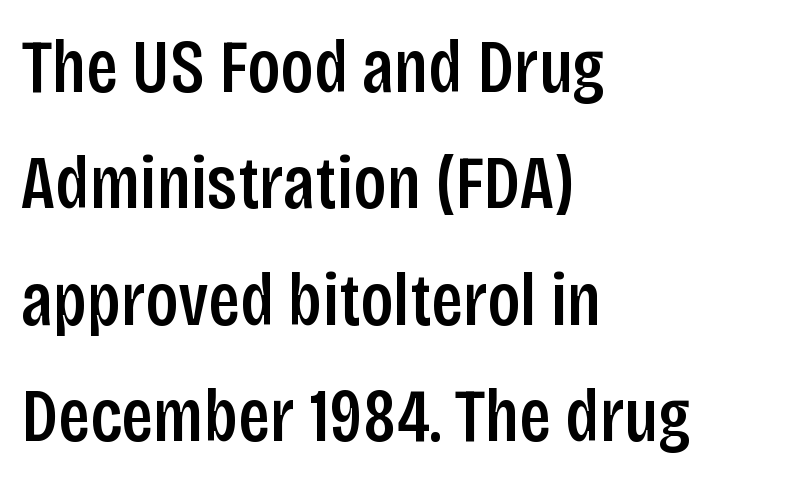
Q: Is the text bold? A: Semi-bold.
Q: Is the text italic (slanted)? A: No, it is upright.
Q: Is the typeface a serif or a sans-serif typeface? A: Sans-serif.
Q: Is the text underlined? A: No.
Q: How is the paragraph aligned? A: Left-aligned.
Q: Is the spacing between letters normal or unusually wide? A: Normal.
Q: Is the spacing between lines tight, normal or loose? A: Normal.
Q: Width (condensed, normal, or wide)? A: Condensed.
Q: Stroke contrast? A: Low.
Q: x-height? A: Large.
Q: Monospaced? A: No.
